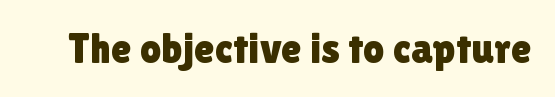
{"serif": "no", "italic": "no", "width": "normal", "stroke_contrast": "low", "x_height": "medium", "monospaced": "no", "underline": "no", "letter_spacing": "normal", "letter_spacing_em": 0.0, "glyph_px": 42}
